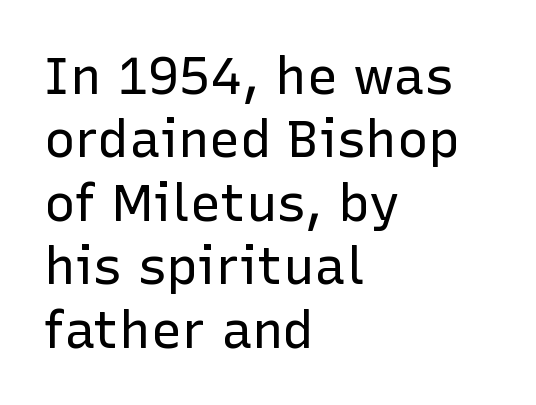
Each letter keeps its own natural width here, so spacing adapts to shape. Rule under the text: the space is simply empty. Weight: in the light-to-regular range. Compared with a centered layout, this one pins lines to the left instead. Posture: straight, roman, zero tilt.
